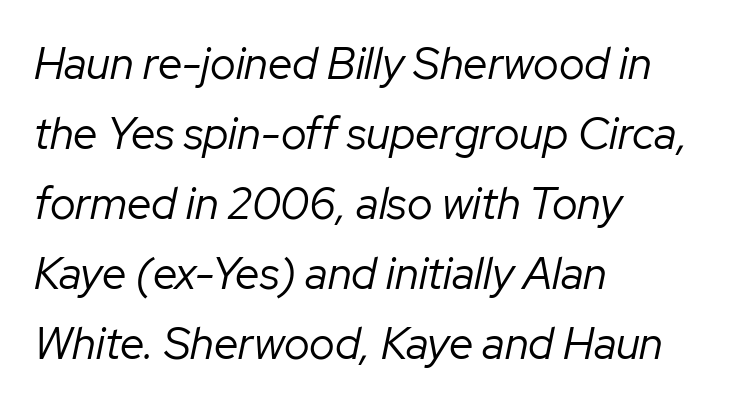
Q: Is the text bold? A: No.
Q: Is the text italic (slanted)? A: Yes, it leans right by about 12 degrees.
Q: Is the text underlined? A: No.
Q: How is the paragraph aligned? A: Left-aligned.
Q: Is the spacing between letters normal or unusually wide? A: Normal.
Q: Is the spacing between lines tight, normal or loose? A: Normal.
Q: Width (condensed, normal, or wide)? A: Normal.
Q: Stroke contrast? A: Low.
Q: x-height? A: Medium.
Q: Monospaced? A: No.
